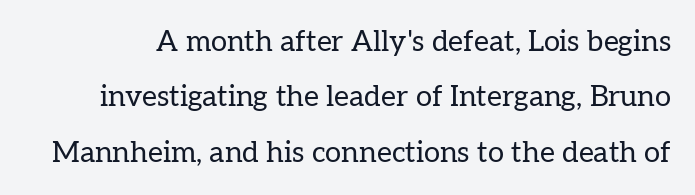
A typesetter would label this face a serif. A bare baseline throughout the passage. Here the glyphs are tracked normally, forming tight word shapes. It's the straight-up-and-down kind of type.
